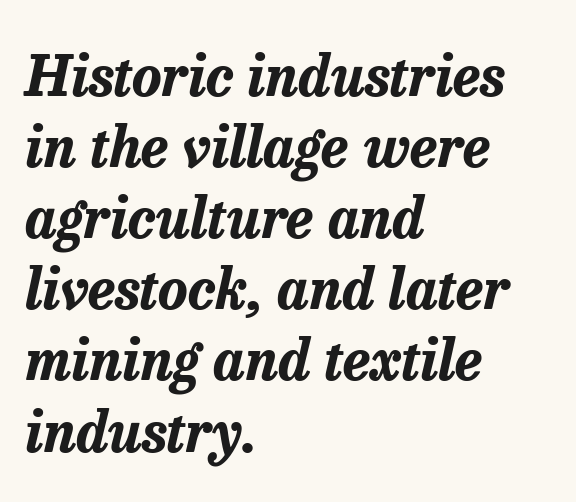
{"italic": "yes", "lean": "right", "slant_degrees": 13, "bold": "yes", "weight": "bold", "width": "normal", "stroke_contrast": "low", "x_height": "medium", "monospaced": "no", "underline": "no", "align": "left", "line_spacing": "normal", "line_spacing_ratio": 1.27, "letter_spacing": "normal", "letter_spacing_em": 0.0, "glyph_px": 56}
